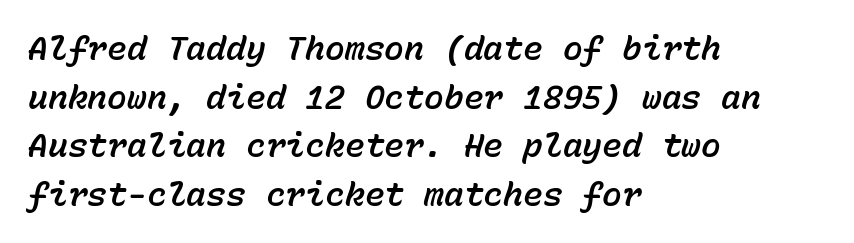
Q: Is the text italic (slanted)? A: Yes, it leans right by about 15 degrees.
Q: Is the text underlined? A: No.
Q: How is the paragraph aligned? A: Left-aligned.
Q: Is the spacing between letters normal or unusually wide? A: Normal.
Q: Is the spacing between lines tight, normal or loose? A: Normal.
Q: Width (condensed, normal, or wide)? A: Normal.
Q: Stroke contrast? A: Low.
Q: x-height? A: Medium.
Q: Monospaced? A: Yes.
